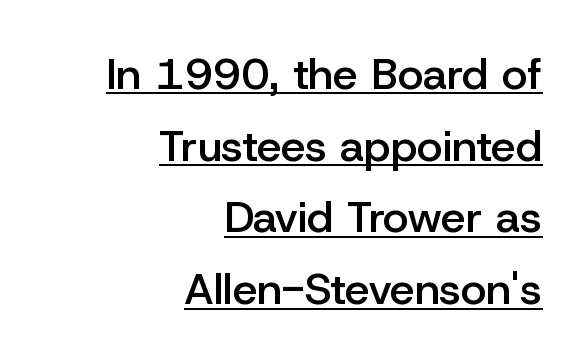
Looks like regular typesetting: each glyph gets only the width it needs. A fair bit of extra ink — the face is semibold, not bold. Nope, not italic — everything's standing straight. The rendered words wear a rule along their underside. Interline gaps are of average width in this sample.
